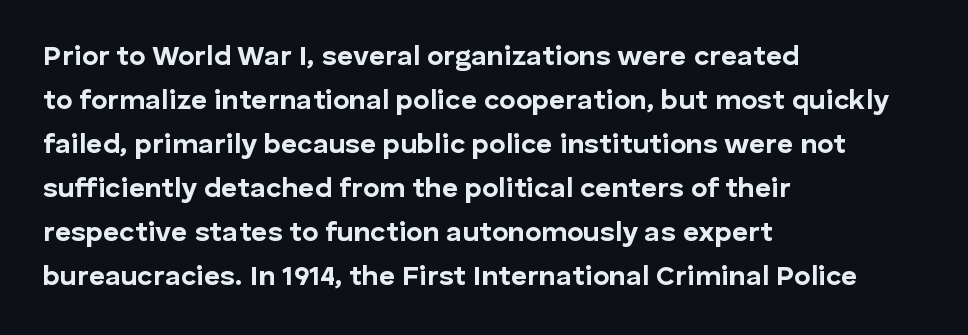
Q: Is the text bold? A: Yes.
Q: Is the text italic (slanted)? A: No, it is upright.
Q: Is the typeface a serif or a sans-serif typeface? A: Sans-serif.
Q: Is the text underlined? A: No.
Q: How is the paragraph aligned? A: Left-aligned.
Q: Is the spacing between letters normal or unusually wide? A: Normal.
Q: Is the spacing between lines tight, normal or loose? A: Normal.
Q: Width (condensed, normal, or wide)? A: Normal.
Q: Stroke contrast? A: Low.
Q: x-height? A: Medium.
Q: Monospaced? A: No.
